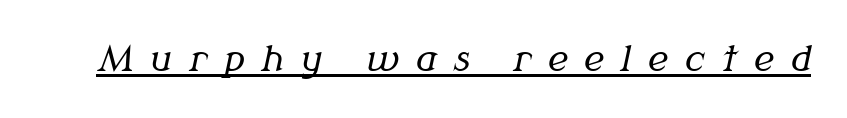
Q: Is the text bold? A: No.
Q: Is the text italic (slanted)? A: Yes, it leans right by about 12 degrees.
Q: Is the typeface a serif or a sans-serif typeface? A: Serif.
Q: Is the text underlined? A: Yes.
Q: Is the spacing between letters normal or unusually wide? A: Unusually wide.
Q: Width (condensed, normal, or wide)? A: Normal.
Q: Stroke contrast? A: Medium.
Q: x-height? A: Medium.
Q: Monospaced? A: No.
